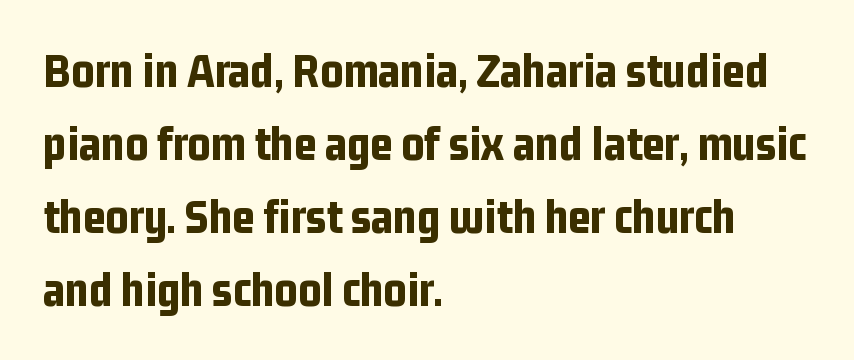
The image shows 49 px bold, condensed sans-serif type, upright; set left-aligned, normal line spacing (1.49x), normal letter spacing, not underlined; low stroke contrast and a medium x-height.
